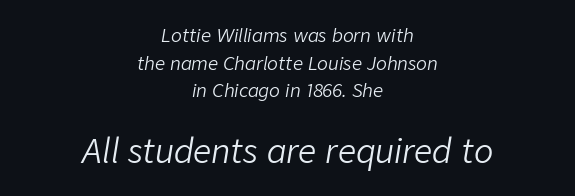
The image shows 32 px light type, italic (leaning right); set centered, normal line spacing (1.53x), normal letter spacing, not underlined; the second (bottom) block is 1.78x larger; low stroke contrast and a medium x-height.
